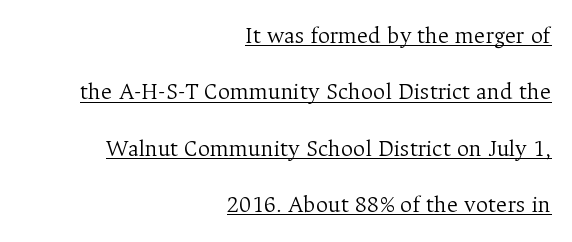
The passage is arranged like a letterhead date or caption credit — flush right. The rendering uses the underline text-decoration. The lettering holds an erect, upright posture throughout. Each word holds together tightly as a unit, with standard inter-letter gaps.
